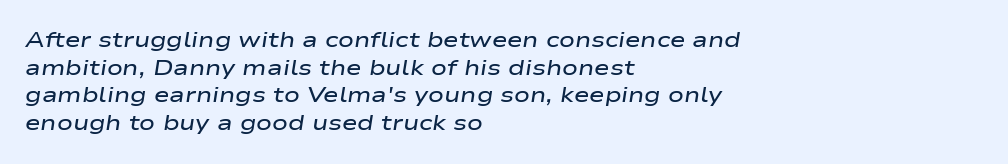
Descenders hang freely into open space. The leading is moderate, giving the passage an even texture. Left-aligned paragraph, ragged on the right. How are the letters spaced? Ordinarily, with no added tracking. Notice how the stems are inclined rather than vertical — that's the hallmark of italics. A fair bit of extra ink — the face is semibold, not bold.
